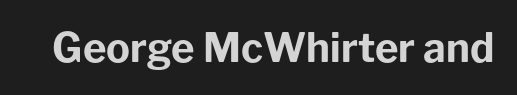
{"serif": "no", "italic": "no", "bold": "yes", "weight": "bold", "width": "normal", "stroke_contrast": "low", "x_height": "medium", "monospaced": "no", "underline": "no", "letter_spacing": "normal", "letter_spacing_em": 0.0, "glyph_px": 40}
